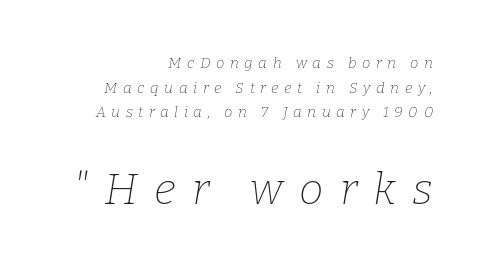
Look at the bottom of the vertical strokes: they flare into serifs here. The text carries the slant typical of an italic or oblique font. This rendering widens character spacing well past its baseline value. The text block is weighted toward the right margin, trailing off unevenly leftward. The face used here is proportionally spaced, like ordinary book or web type. Is the type heavy? It reads as light-to-regular instead.
